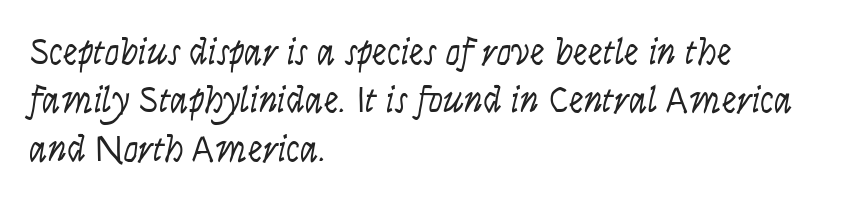
{"italic": "yes", "lean": "right", "slant_degrees": 9, "bold": "no", "weight": "light", "width": "condensed", "stroke_contrast": "low", "x_height": "large", "monospaced": "no", "underline": "no", "align": "left", "line_spacing": "normal", "line_spacing_ratio": 1.31, "letter_spacing": "normal", "letter_spacing_em": 0.0, "glyph_px": 37}
